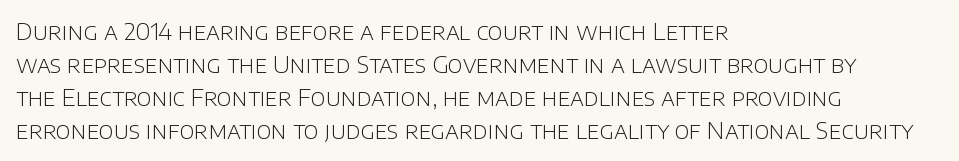
The image shows 23 px text type, upright; set left-aligned, normal line spacing (1.43x), normal letter spacing, not underlined.
